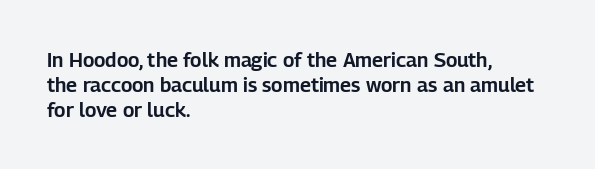
Q: Is the text italic (slanted)? A: No, it is upright.
Q: Is the text underlined? A: No.
Q: How is the paragraph aligned? A: Left-aligned.
Q: Is the spacing between letters normal or unusually wide? A: Normal.
Q: Is the spacing between lines tight, normal or loose? A: Normal.
